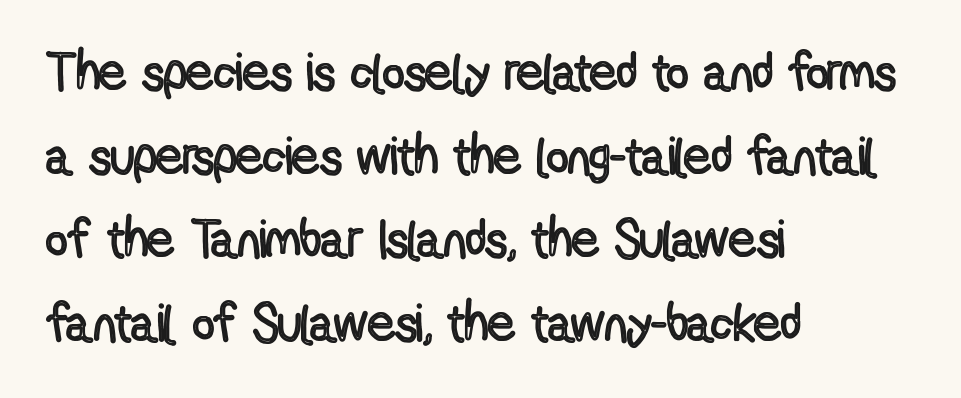
Short note: letters normally spaced. Beneath every word, the page is bare. Leading: standard. Casual observation: everything's shoved over to the left. Looks like regular typesetting: each glyph gets only the width it needs.
